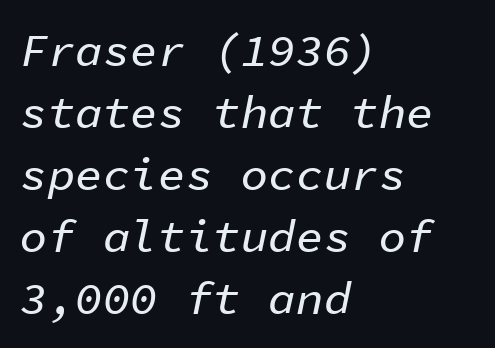
The rendering keeps characters at their native spacing. This rendering features lettering with no underline. The rendering uses typewriter-style spacing with identical character cells. Line starts are locked; line ends wander. This is oblique type, the kind used for emphasis or titles. Students, observe: this is what conventionally led text looks like.
